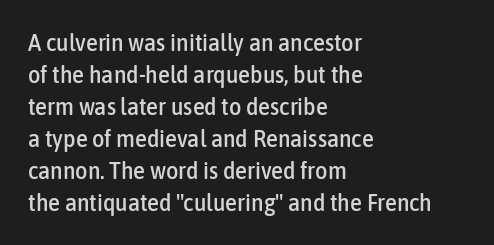
The image shows 24 px text type, upright; set left-aligned, normal line spacing (1.33x), normal letter spacing, not underlined.
